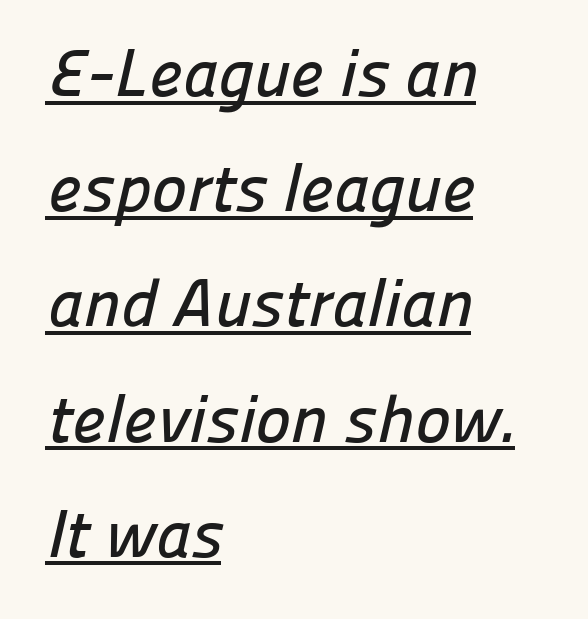
Q: Is the typeface a serif or a sans-serif typeface? A: Sans-serif.
Q: Is the text underlined? A: Yes.
Q: How is the paragraph aligned? A: Left-aligned.
Q: Is the spacing between letters normal or unusually wide? A: Normal.
Q: Width (condensed, normal, or wide)? A: Normal.
Q: Stroke contrast? A: Low.
Q: x-height? A: Medium.
Q: Monospaced? A: No.
